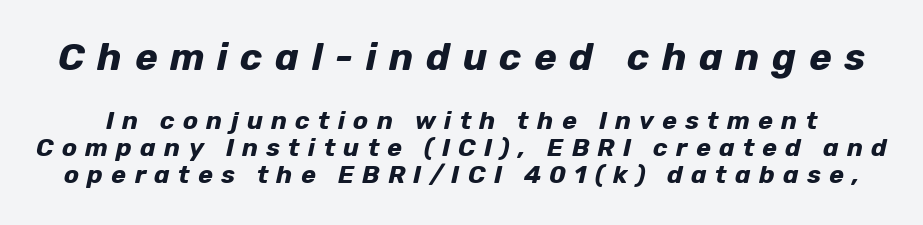
{"italic": "yes", "lean": "right", "slant_degrees": 12, "bold": "yes", "weight": "bold", "width": "normal", "stroke_contrast": "low", "x_height": "medium", "monospaced": "no", "underline": "no", "line_spacing": "tight", "line_spacing_ratio": 1.08, "letter_spacing": "wide", "letter_spacing_em": 0.33, "larger_block": "first", "size_ratio": 1.52, "glyph_px": 38}
